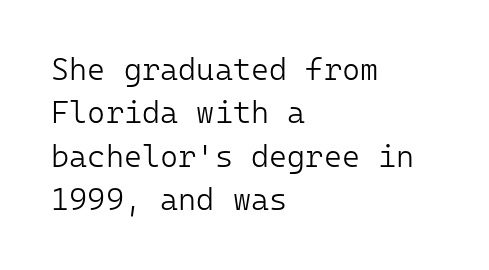
Q: Is the text bold? A: No.
Q: Is the text italic (slanted)? A: No, it is upright.
Q: Is the typeface a serif or a sans-serif typeface? A: Sans-serif.
Q: Is the text underlined? A: No.
Q: How is the paragraph aligned? A: Left-aligned.
Q: Is the spacing between letters normal or unusually wide? A: Normal.
Q: Is the spacing between lines tight, normal or loose? A: Normal.
Q: Width (condensed, normal, or wide)? A: Normal.
Q: Stroke contrast? A: Low.
Q: x-height? A: Medium.
Q: Monospaced? A: Yes.
